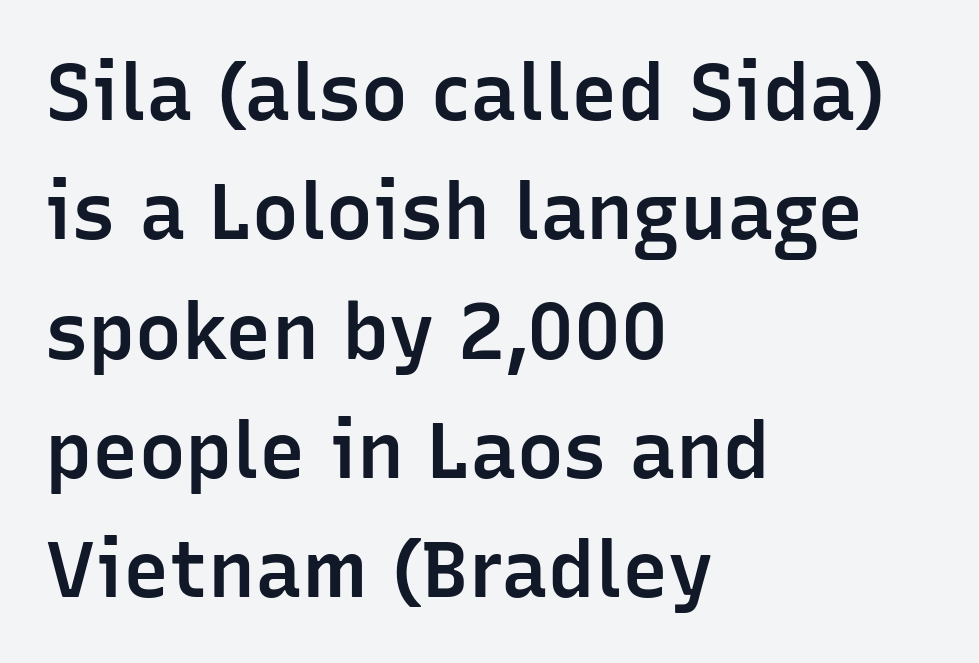
The area under the type is left untouched. Looks like regular typesetting: each glyph gets only the width it needs. Serifs: no, the terminals of the letterforms are clean. The passage shown is semibold, sitting just below true bold. Alignment: flush left. One glance says typical: line gaps are just what's usual.
